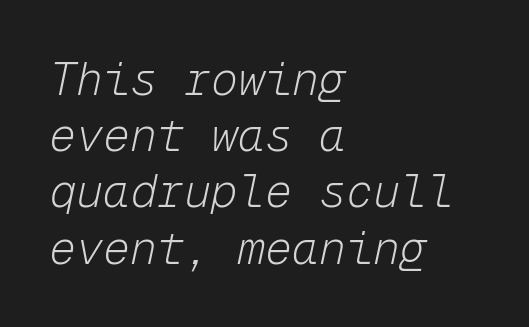
The image shows 45 px light type, italic (leaning right), monospaced; set left-aligned, normal line spacing (1.25x), normal letter spacing, not underlined; low stroke contrast and a medium x-height.
